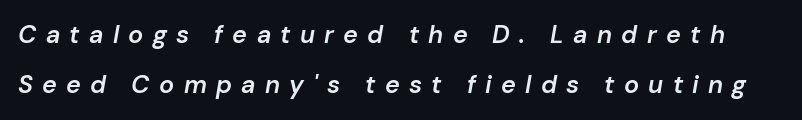
Q: Is the text bold? A: Semi-bold.
Q: Is the text italic (slanted)? A: Yes, it leans right by about 10 degrees.
Q: Is the text underlined? A: No.
Q: Is the spacing between letters normal or unusually wide? A: Unusually wide.
Q: Is the spacing between lines tight, normal or loose? A: Loose.
